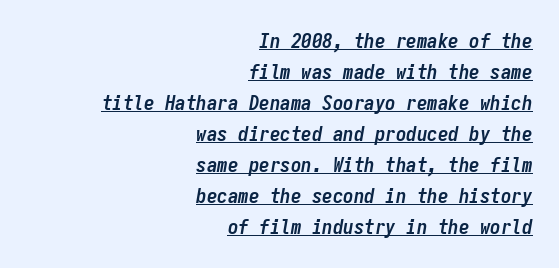
The image shows 21 px bold type, italic (leaning right); set right-aligned, normal line spacing (1.48x), normal letter spacing, underlined.
